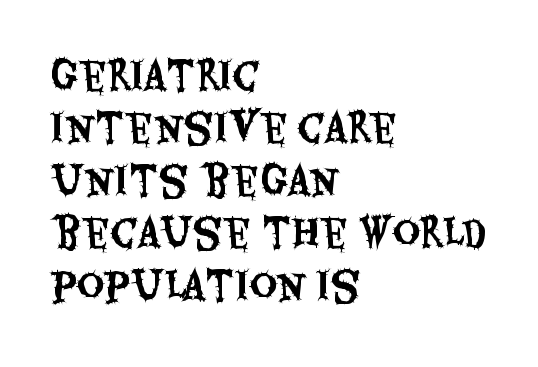
Q: Is the text italic (slanted)? A: No, it is upright.
Q: Is the typeface a serif or a sans-serif typeface? A: Sans-serif.
Q: Is the text underlined? A: No.
Q: How is the paragraph aligned? A: Left-aligned.
Q: Is the spacing between letters normal or unusually wide? A: Normal.
Q: Is the spacing between lines tight, normal or loose? A: Normal.
Q: Width (condensed, normal, or wide)? A: Condensed.
Q: Stroke contrast? A: Medium.
Q: x-height? A: Large.
Q: Monospaced? A: No.
